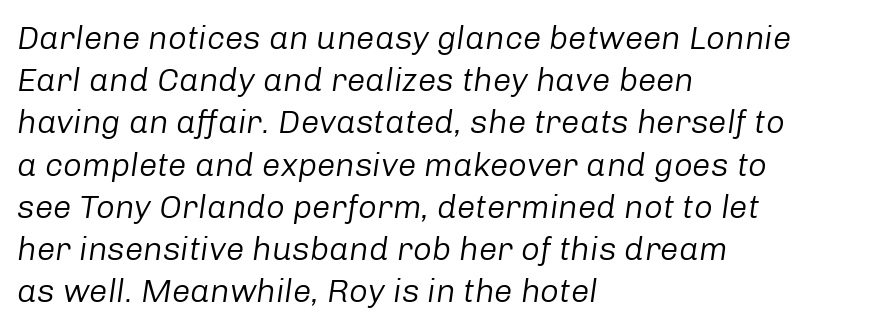
{"italic": "yes", "lean": "right", "slant_degrees": 8, "bold": "no", "weight": "regular", "width": "normal", "stroke_contrast": "low", "x_height": "medium", "monospaced": "no", "underline": "no", "align": "left", "line_spacing": "normal", "line_spacing_ratio": 1.28, "letter_spacing": "normal", "letter_spacing_em": 0.0, "glyph_px": 33}
